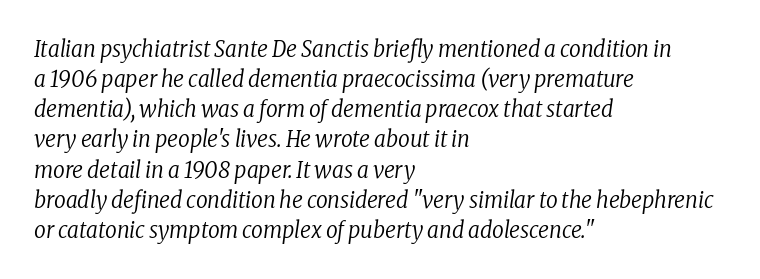
The image shows 23 px text type, italic (leaning right); set left-aligned, normal line spacing (1.31x), normal letter spacing, not underlined.
